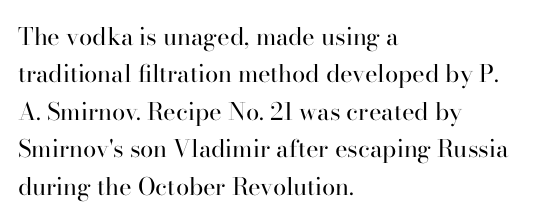
Q: Is the text bold? A: No.
Q: Is the text italic (slanted)? A: No, it is upright.
Q: Is the text underlined? A: No.
Q: How is the paragraph aligned? A: Left-aligned.
Q: Is the spacing between letters normal or unusually wide? A: Normal.
Q: Is the spacing between lines tight, normal or loose? A: Normal.
